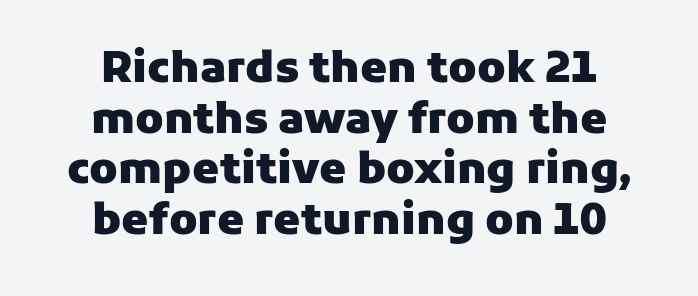
You could not count columns in this text — the font is proportionally spaced. Compared with typical body copy, the letter spacing here is the same. Grotesque or geometric, the face here clearly has no serifs. A roman cut, with each character standing at attention. Honestly, there is no underline to notice here at all. Pretty heavy lettering here — definitely bold.
